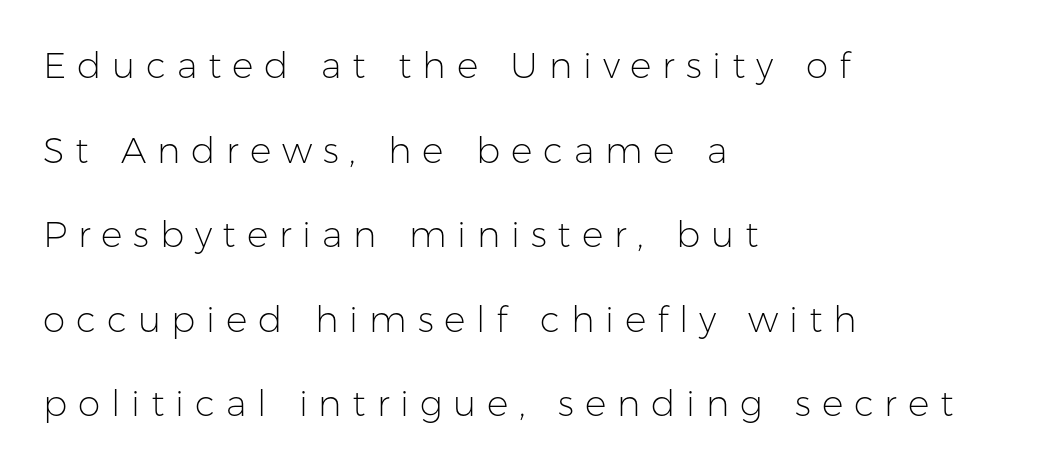
The image shows 36 px light sans-serif type, upright; set left-aligned, loose line spacing (2.35x), unusually wide letter spacing (+0.3 em), not underlined; low stroke contrast and a medium x-height.
